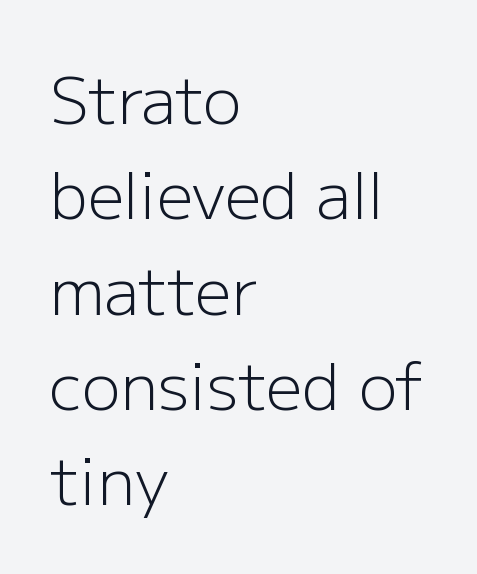
Q: Is the text bold? A: No.
Q: Is the text italic (slanted)? A: No, it is upright.
Q: Is the typeface a serif or a sans-serif typeface? A: Sans-serif.
Q: Is the text underlined? A: No.
Q: How is the paragraph aligned? A: Left-aligned.
Q: Is the spacing between letters normal or unusually wide? A: Normal.
Q: Is the spacing between lines tight, normal or loose? A: Normal.
Q: Width (condensed, normal, or wide)? A: Normal.
Q: Stroke contrast? A: Low.
Q: x-height? A: Medium.
Q: Monospaced? A: No.
